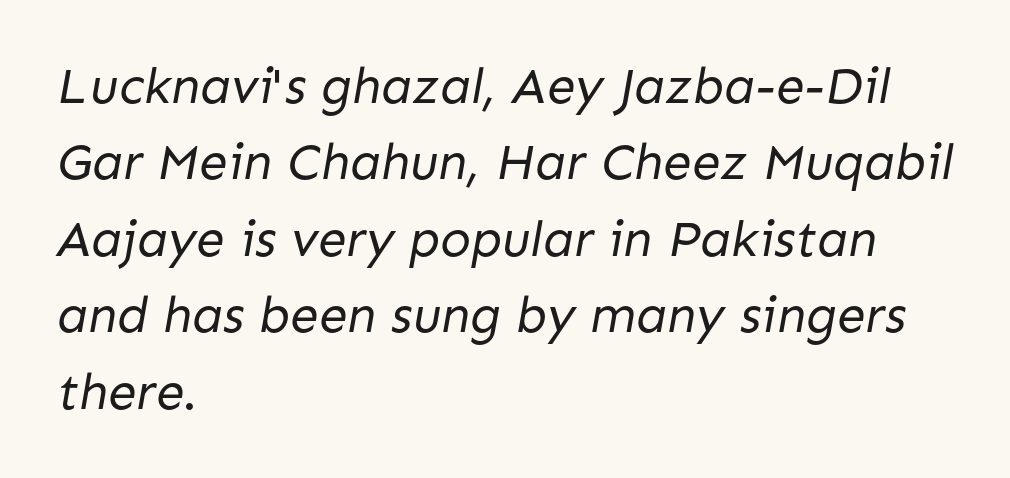
Students, note that the glyphs here touch the page at normal intervals. You can tell from the bare stems that sans-serif type was used. The characters are drawn with everyday or finer stroke widths. Is this a fixed-width face? No — the glyphs have proportional, varying widths. Horizontally, the lines are justified to the leading edge only. Each row of text sits above clean, open space.
